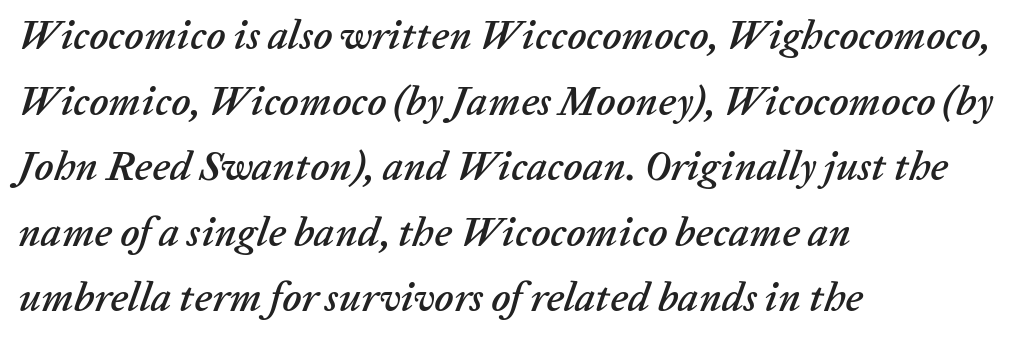
Successive baselines arrive at the customary interval. Each letter keeps its own natural width here, so spacing adapts to shape. Does the copy run flush right? No — it runs flush left. Italic? Definitely — the glyphs are oblique. Glyph-to-glyph distance matches everyday printed text. No word sits above an underline.
